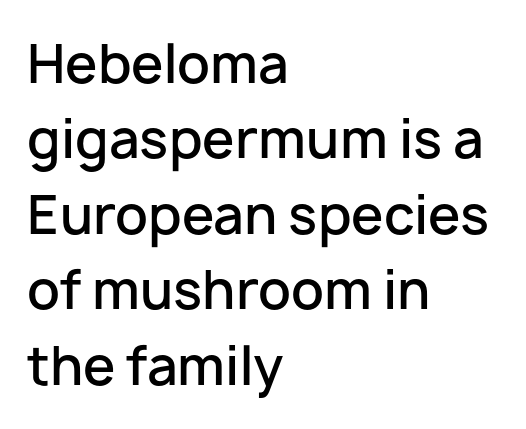
Q: Is the text bold? A: Semi-bold.
Q: Is the text italic (slanted)? A: No, it is upright.
Q: Is the typeface a serif or a sans-serif typeface? A: Sans-serif.
Q: Is the text underlined? A: No.
Q: How is the paragraph aligned? A: Left-aligned.
Q: Is the spacing between letters normal or unusually wide? A: Normal.
Q: Is the spacing between lines tight, normal or loose? A: Normal.
Q: Width (condensed, normal, or wide)? A: Normal.
Q: Stroke contrast? A: Low.
Q: x-height? A: Medium.
Q: Monospaced? A: No.
